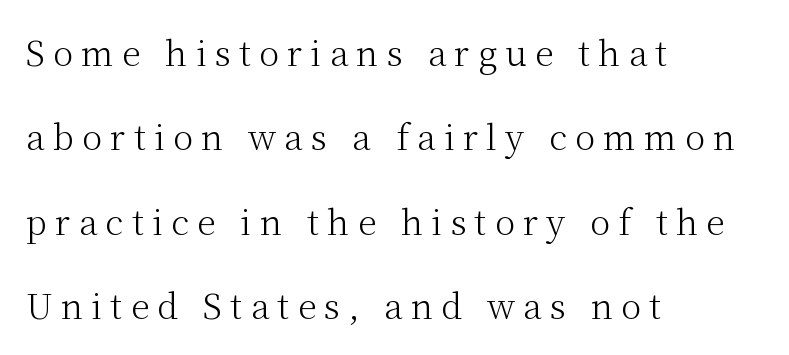
{"serif": "yes", "italic": "no", "bold": "no", "weight": "light", "width": "normal", "stroke_contrast": "medium", "x_height": "medium", "monospaced": "no", "underline": "no", "align": "left", "line_spacing": "loose", "line_spacing_ratio": 2.48, "letter_spacing": "wide", "letter_spacing_em": 0.24, "glyph_px": 34}
